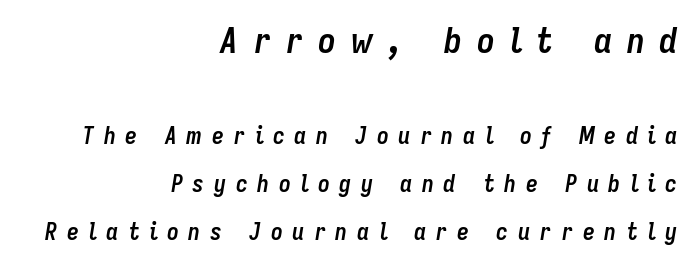
{"italic": "yes", "lean": "right", "slant_degrees": 9, "bold": "yes", "weight": "semibold", "width": "condensed", "stroke_contrast": "low", "x_height": "medium", "monospaced": "no", "underline": "no", "align": "right", "line_spacing": "loose", "line_spacing_ratio": 2.02, "letter_spacing": "wide", "letter_spacing_em": 0.4, "larger_block": "first", "size_ratio": 1.5, "glyph_px": 36}
